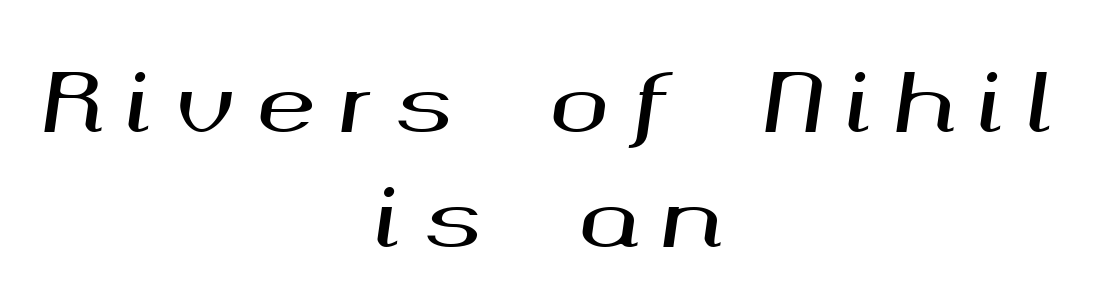
Q: Is the text italic (slanted)? A: Yes, it leans right by about 8 degrees.
Q: Is the text underlined? A: No.
Q: How is the paragraph aligned? A: Centered.
Q: Is the spacing between letters normal or unusually wide? A: Unusually wide.
Q: Is the spacing between lines tight, normal or loose? A: Normal.
Q: Width (condensed, normal, or wide)? A: Wide.
Q: Stroke contrast? A: Medium.
Q: x-height? A: Medium.
Q: Monospaced? A: No.
